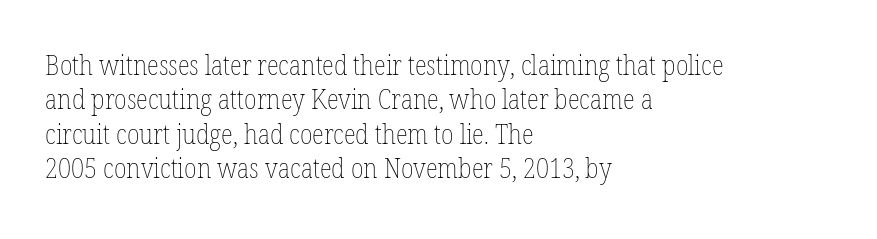
{"italic": "no", "bold": "no", "weight": "thin", "width": "condensed", "stroke_contrast": "low", "x_height": "medium", "monospaced": "no", "underline": "no", "align": "left", "line_spacing_ratio": 1.23, "letter_spacing": "normal", "letter_spacing_em": 0.0, "glyph_px": 28}
